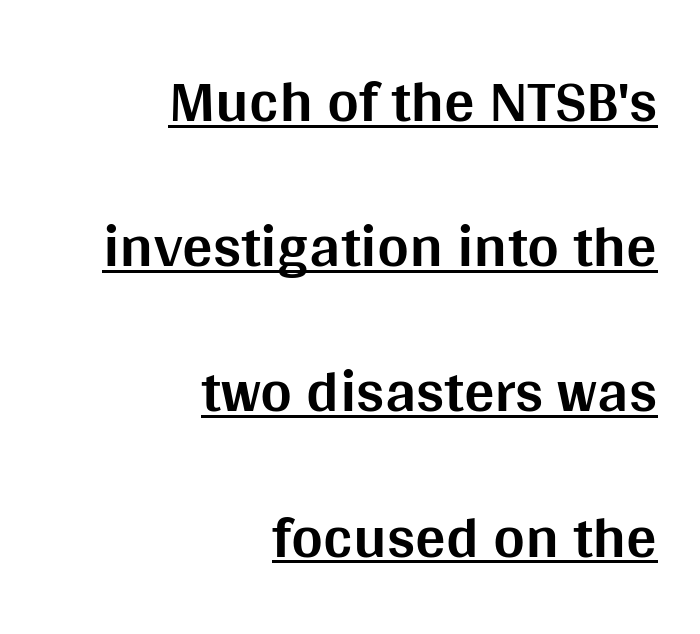
{"serif": "no", "italic": "no", "bold": "yes", "weight": "bold", "width": "normal", "stroke_contrast": "medium", "x_height": "large", "monospaced": "no", "underline": "yes", "align": "right", "line_spacing": "loose", "line_spacing_ratio": 2.38, "letter_spacing": "normal", "letter_spacing_em": 0.0, "glyph_px": 61}
